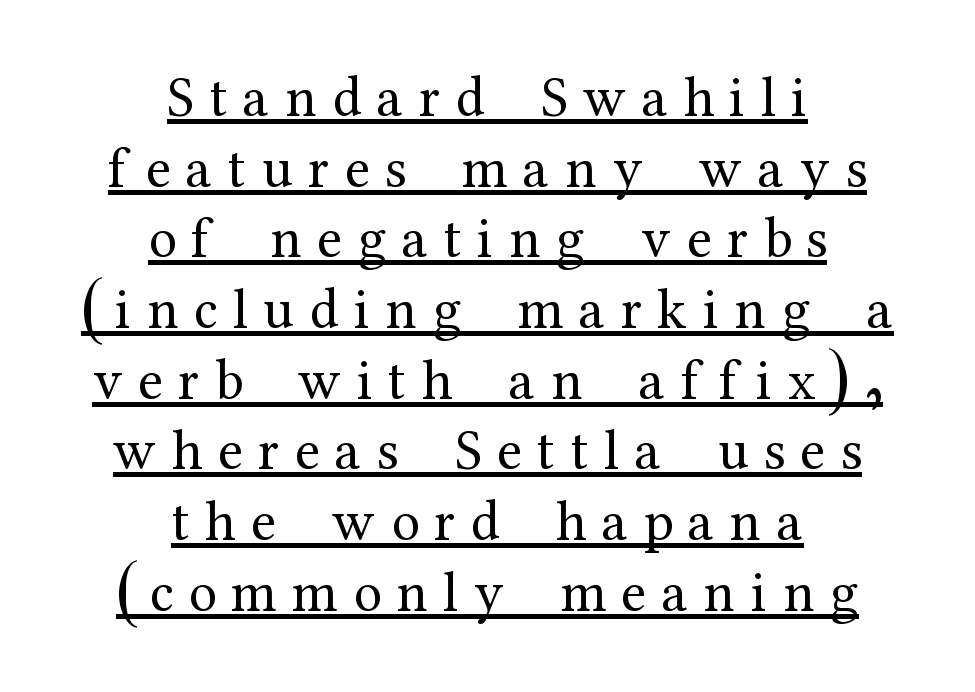
{"serif": "yes", "italic": "no", "bold": "no", "weight": "regular", "width": "normal", "stroke_contrast": "medium", "x_height": "medium", "monospaced": "no", "underline": "yes", "align": "center", "line_spacing_ratio": 1.24, "letter_spacing": "wide", "letter_spacing_em": 0.27, "glyph_px": 57}
